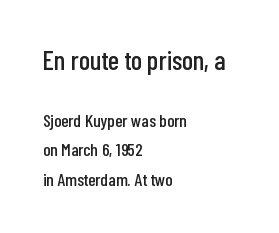
Q: Is the text italic (slanted)? A: No, it is upright.
Q: Is the text underlined? A: No.
Q: How is the paragraph aligned? A: Left-aligned.
Q: Is the spacing between letters normal or unusually wide? A: Normal.
Q: Is the spacing between lines tight, normal or loose? A: Normal.
Q: Which block of text is set in a larger size, the first (top) or the second (bottom)? A: The first (top) one.
